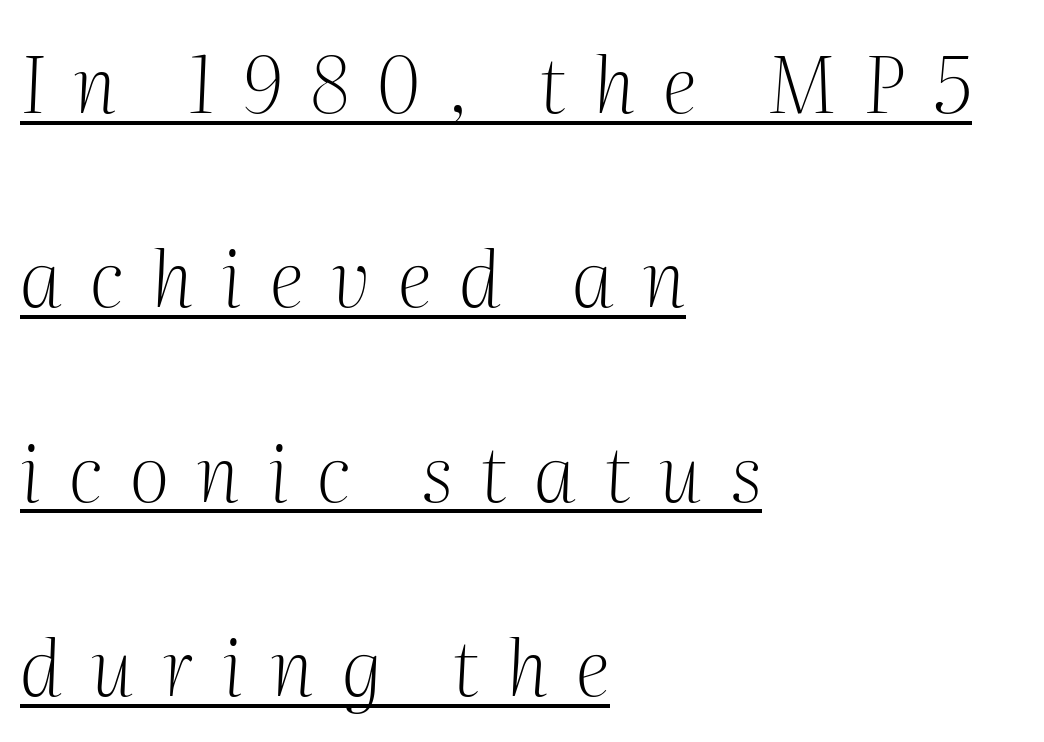
The image shows 79 px light serif type, italic (leaning right); set left-aligned, loose line spacing (2.46x), unusually wide letter spacing (+0.35 em), underlined; medium stroke contrast and a medium x-height.
